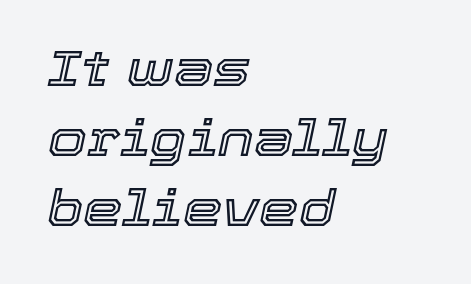
{"italic": "yes", "lean": "right", "slant_degrees": 12, "width": "normal", "x_height": "medium", "monospaced": "no", "underline": "no", "align": "left", "line_spacing": "normal", "line_spacing_ratio": 1.4, "letter_spacing": "normal", "letter_spacing_em": 0.0, "glyph_px": 50}
